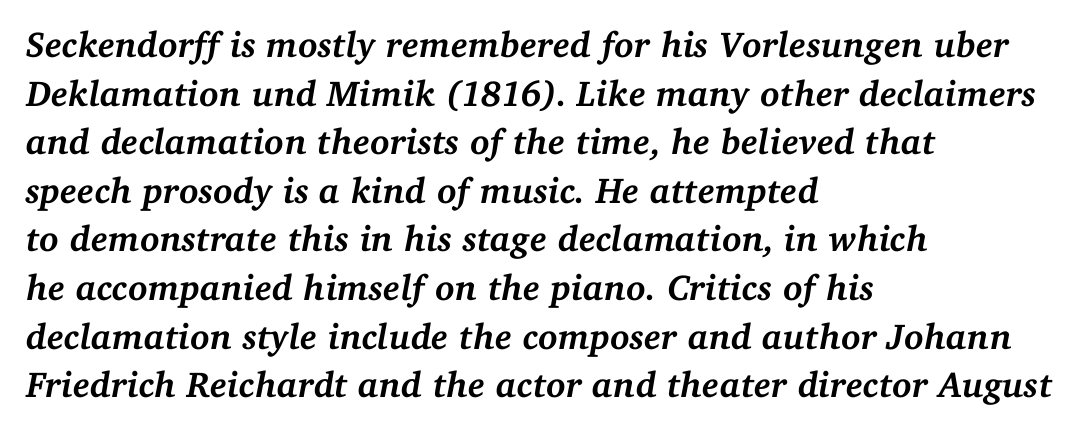
{"serif": "yes", "italic": "yes", "lean": "right", "slant_degrees": 11, "bold": "yes", "weight": "semibold", "width": "normal", "stroke_contrast": "medium", "x_height": "medium", "monospaced": "no", "underline": "no", "align": "left", "line_spacing": "normal", "line_spacing_ratio": 1.35, "letter_spacing": "normal", "letter_spacing_em": 0.0, "glyph_px": 36}
